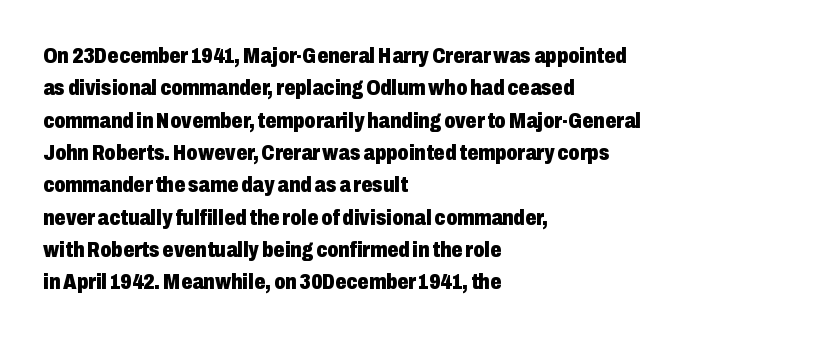
Q: Is the text bold? A: Yes.
Q: Is the text italic (slanted)? A: No, it is upright.
Q: Is the text underlined? A: No.
Q: How is the paragraph aligned? A: Left-aligned.
Q: Is the spacing between letters normal or unusually wide? A: Normal.
Q: Is the spacing between lines tight, normal or loose? A: Normal.
